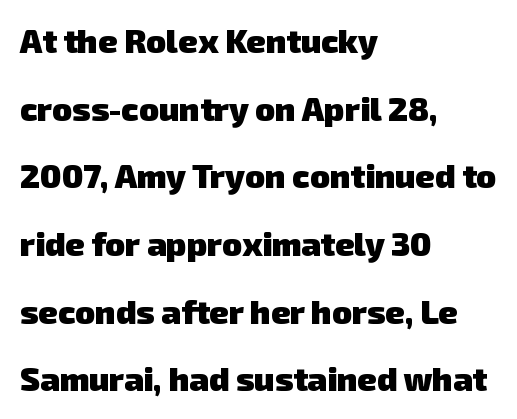
Summary of weight: heavy, a full bold. Whoever set this chose breathing room over compactness in the vertical rhythm. Serifs: no, the terminals of the letterforms are clean. Looks like regular typesetting: each glyph gets only the width it needs.
